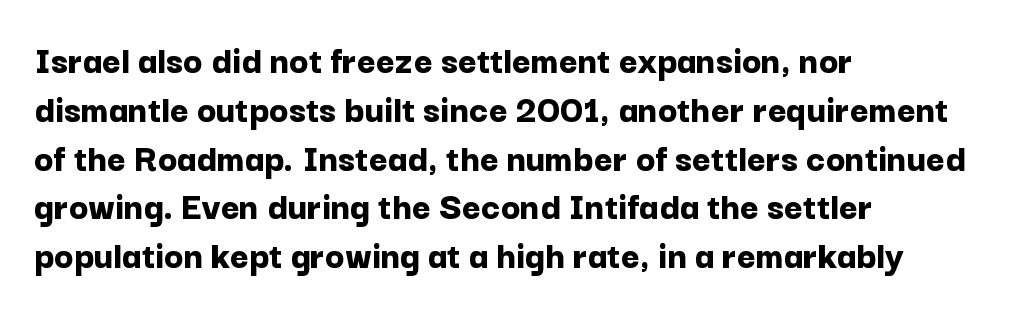
{"serif": "no", "italic": "no", "bold": "yes", "weight": "bold", "width": "normal", "stroke_contrast": "low", "x_height": "medium", "monospaced": "no", "underline": "no", "align": "left", "line_spacing_ratio": 1.22, "letter_spacing": "normal", "letter_spacing_em": 0.0, "glyph_px": 40}
